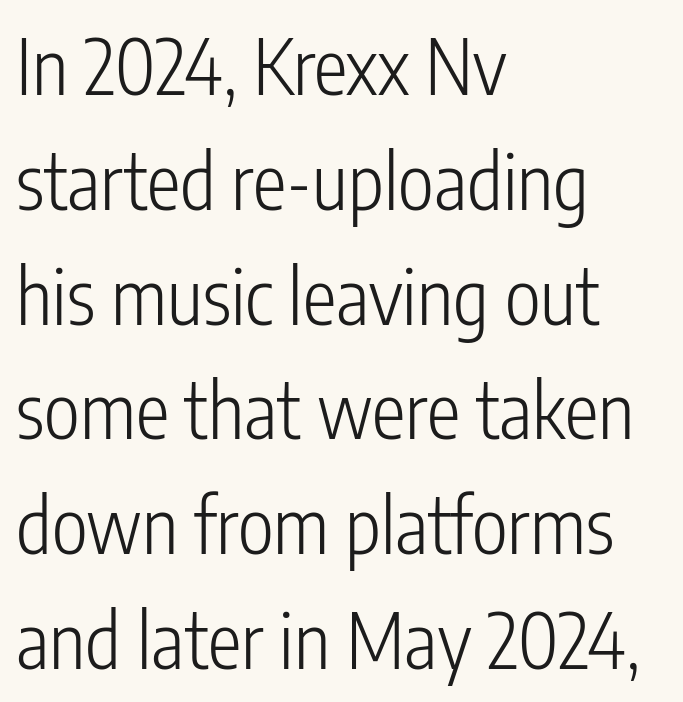
Stem width sits at or under what a default text font uses. Look at the tracking — it's just the regular setting, nothing added. Note the varied advance widths — an 'i' is clearly narrower than an 'm'. Quick note: interline space is typical. The space directly below the letters is spotless. The paragraph shown leans on its left margin.
